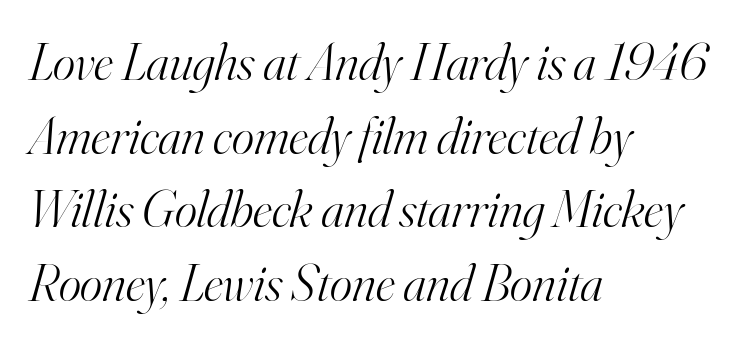
Unlike a clean sans, this face finishes its strokes with serifs. There's an unmistakable incline to the writing here. You could not count columns in this text — the font is proportionally spaced. How are the letters spaced? Ordinarily, with no added tracking.
